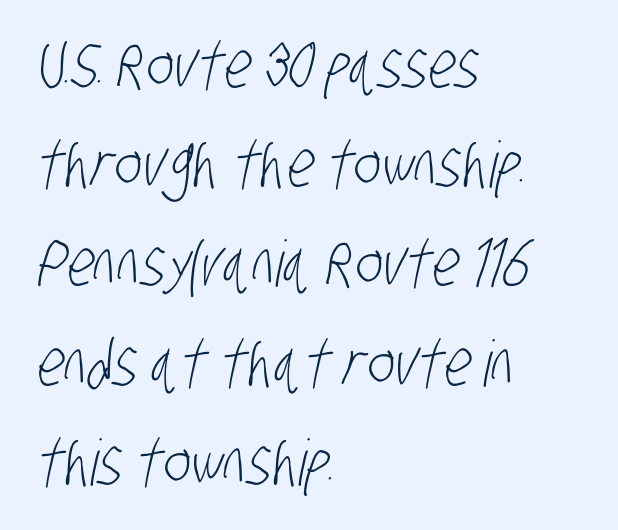
Note the varied advance widths — an 'i' is clearly narrower than an 'm'. The vertical gap from one line to the next is medium. The gaps between neighbouring characters are ordinary and unremarkable. Stems here are at most as thick as an everyday book face. If you drew a ruler down the left edge, every line would touch it.
